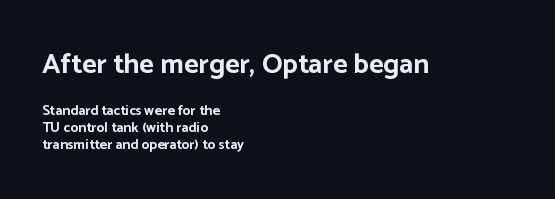
Tracking value appears to be zero — textbook default spacing. Casual observation: everything's shoved over to the left. The type family on display is of the sans-serif kind. Every stem runs plumb, perpendicular to the baseline. Quick note: underline off. You could not count columns in this text — the font is proportionally spaced.
